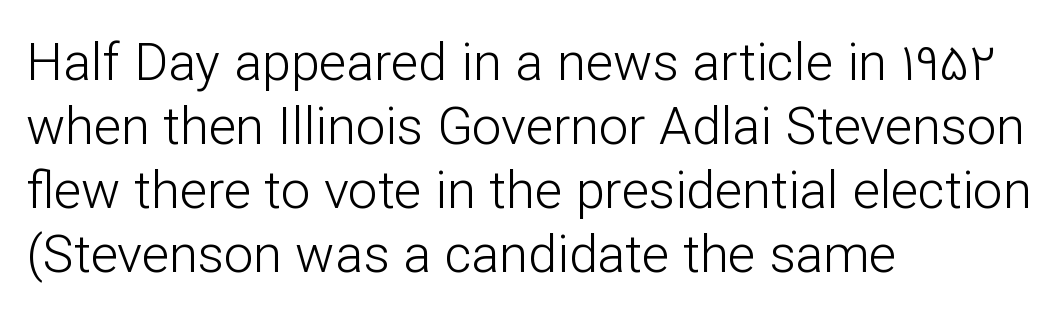
Q: Is the text bold? A: No.
Q: Is the text italic (slanted)? A: No, it is upright.
Q: Is the typeface a serif or a sans-serif typeface? A: Sans-serif.
Q: Is the text underlined? A: No.
Q: How is the paragraph aligned? A: Left-aligned.
Q: Is the spacing between letters normal or unusually wide? A: Normal.
Q: Width (condensed, normal, or wide)? A: Normal.
Q: Stroke contrast? A: Low.
Q: x-height? A: Medium.
Q: Monospaced? A: No.
